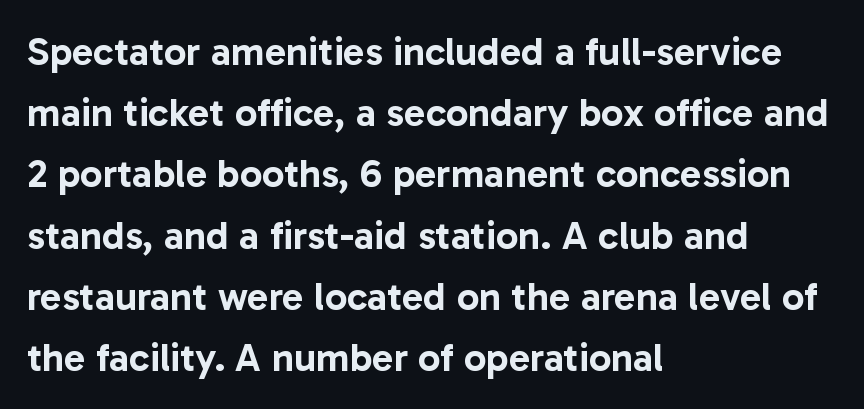
{"serif": "no", "italic": "no", "width": "normal", "stroke_contrast": "low", "x_height": "medium", "monospaced": "no", "underline": "no", "align": "left", "line_spacing": "normal", "line_spacing_ratio": 1.53, "letter_spacing": "normal", "letter_spacing_em": 0.0, "glyph_px": 40}
